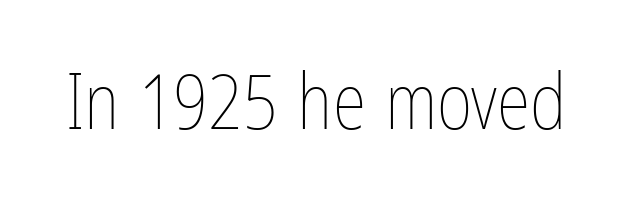
The image shows 77 px thin, condensed type, upright; set normal letter spacing, not underlined; low stroke contrast and a medium x-height.
